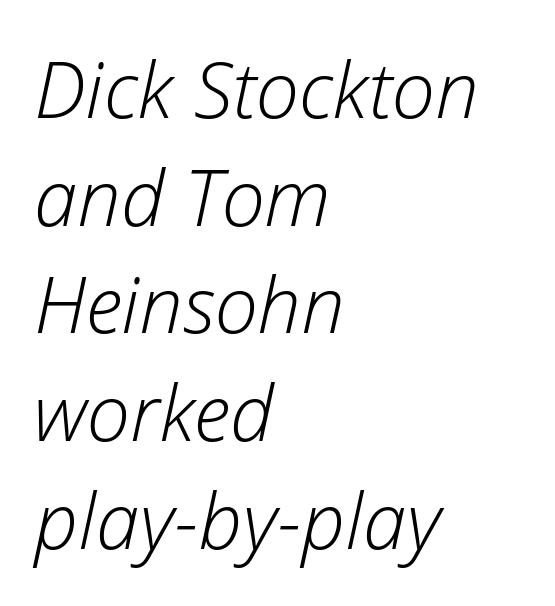
Interline gaps are of average width in this sample. The letters advance in unequal steps, a hallmark of proportional type. There's an unmistakable incline to the writing here. The passage shown is not underscored anywhere. A student would call this left alignment; a typographer would say flush left, rag right.
